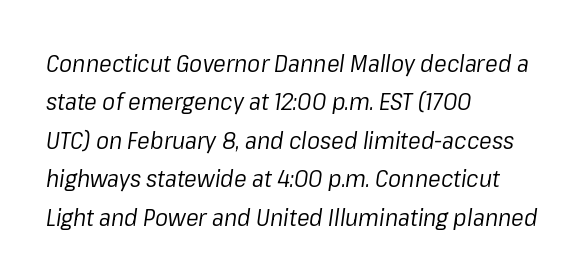
{"italic": "yes", "lean": "right", "slant_degrees": 8, "bold": "no", "underline": "no", "align": "left", "line_spacing": "normal", "line_spacing_ratio": 1.6, "letter_spacing": "normal", "letter_spacing_em": 0.0, "glyph_px": 24}
